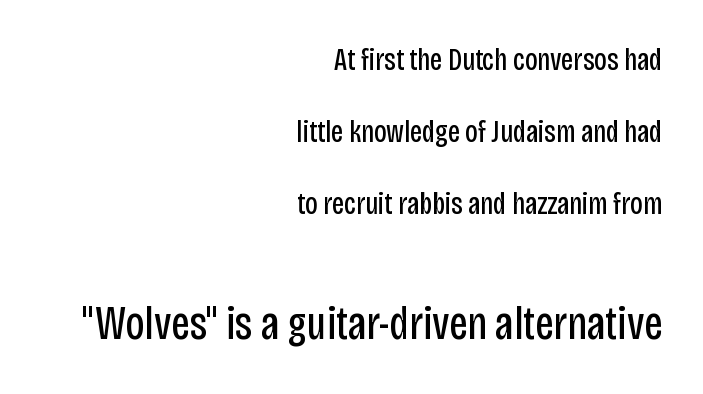
{"serif": "no", "italic": "no", "bold": "no", "weight": "regular", "width": "condensed", "stroke_contrast": "low", "x_height": "large", "monospaced": "no", "underline": "no", "align": "right", "line_spacing": "loose", "line_spacing_ratio": 2.33, "letter_spacing": "normal", "letter_spacing_em": 0.0, "larger_block": "second", "size_ratio": 1.52, "glyph_px": 47}
